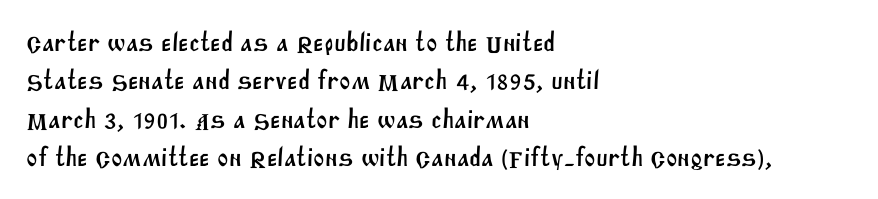
{"underline": "no", "align": "left", "line_spacing": "normal", "line_spacing_ratio": 1.42, "letter_spacing": "normal", "letter_spacing_em": 0.0, "glyph_px": 27}
